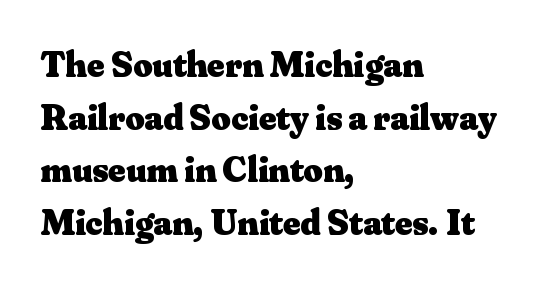
{"serif": "yes", "italic": "no", "bold": "yes", "weight": "heavy", "width": "normal", "stroke_contrast": "medium", "x_height": "small", "monospaced": "no", "underline": "no", "align": "left", "line_spacing": "normal", "line_spacing_ratio": 1.42, "letter_spacing": "normal", "letter_spacing_em": 0.0, "glyph_px": 37}
